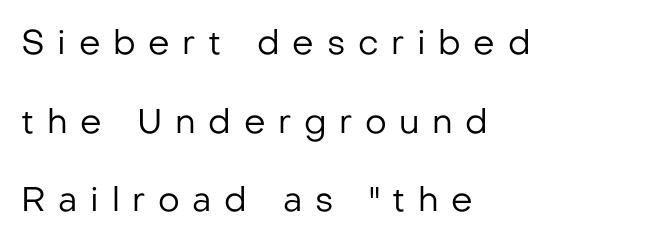
These lines are composed in type without serifs. Quick note: underline off. Spacing verdict: proportional, widths tailored to each character. How would I describe the line gaps? Wide and relaxed. Characters follow at a spacing far wider than the type designer built in.
